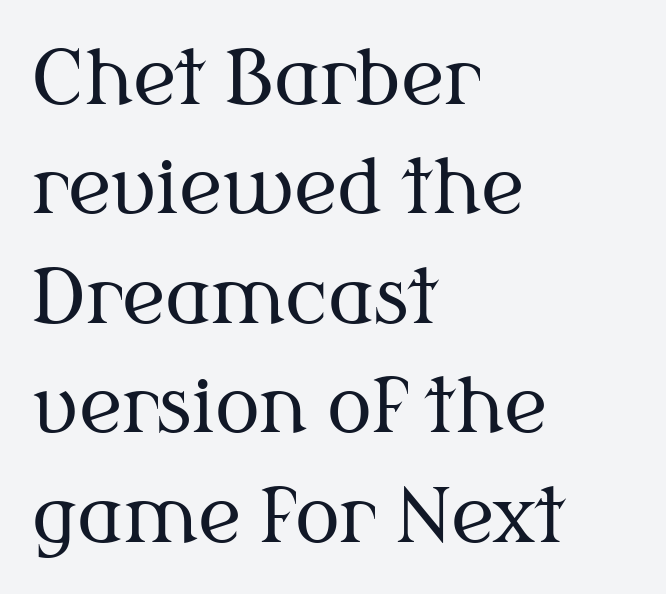
The image shows 75 px regular-weight serif type, upright; set left-aligned, normal line spacing (1.46x), normal letter spacing, not underlined; medium stroke contrast and a medium x-height.
